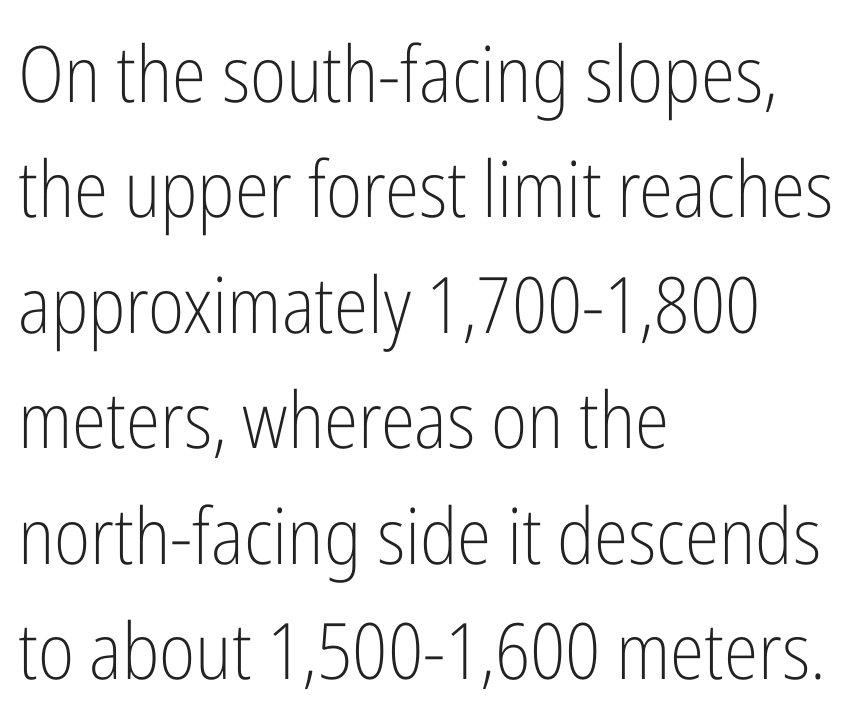
{"serif": "no", "italic": "no", "bold": "no", "weight": "light", "width": "condensed", "stroke_contrast": "low", "x_height": "medium", "monospaced": "no", "underline": "no", "align": "left", "line_spacing": "normal", "line_spacing_ratio": 1.48, "letter_spacing": "normal", "letter_spacing_em": 0.0, "glyph_px": 78}
